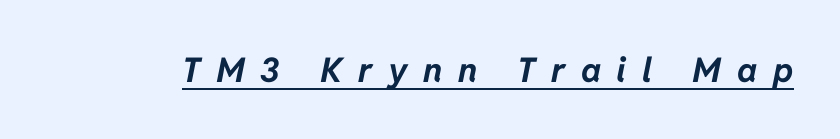
Q: Is the text bold? A: Yes.
Q: Is the text italic (slanted)? A: Yes, it leans right by about 11 degrees.
Q: Is the text underlined? A: Yes.
Q: Is the spacing between letters normal or unusually wide? A: Unusually wide.
Q: Width (condensed, normal, or wide)? A: Normal.
Q: Stroke contrast? A: Low.
Q: x-height? A: Medium.
Q: Monospaced? A: No.
